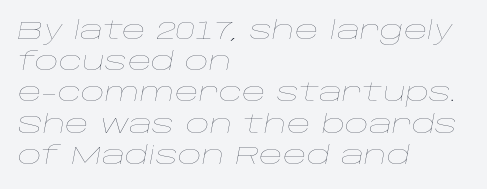
{"italic": "yes", "lean": "right", "slant_degrees": 10, "bold": "no", "underline": "no", "align": "left", "line_spacing_ratio": 1.2, "letter_spacing": "normal", "letter_spacing_em": 0.0, "glyph_px": 26}
